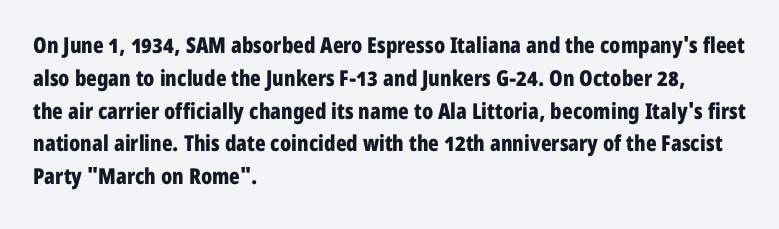
{"italic": "no", "bold": "yes", "underline": "no", "align": "left", "line_spacing": "normal", "line_spacing_ratio": 1.49, "letter_spacing": "normal", "letter_spacing_em": 0.0, "glyph_px": 22}
